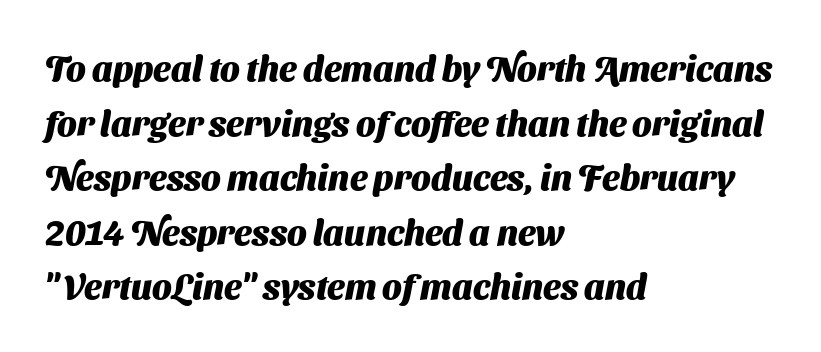
Looks like regular typesetting: each glyph gets only the width it needs. The font is running at its bold setting. The area under the type is left untouched. Quick note: interline space is typical.
